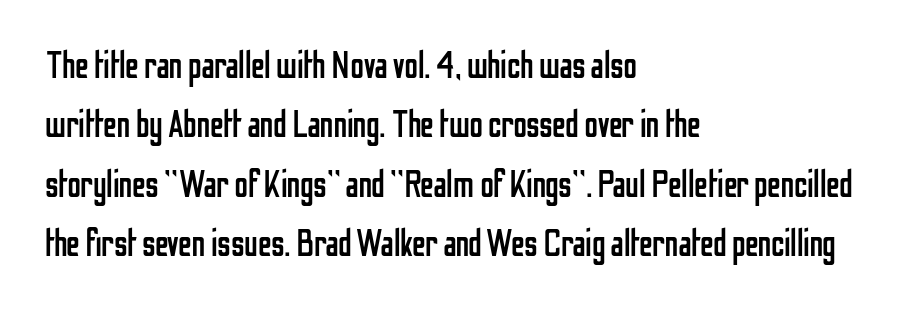
The image shows 38 px regular-weight, condensed sans-serif type, upright; set left-aligned, normal line spacing (1.56x), normal letter spacing, not underlined; low stroke contrast and a medium x-height.
